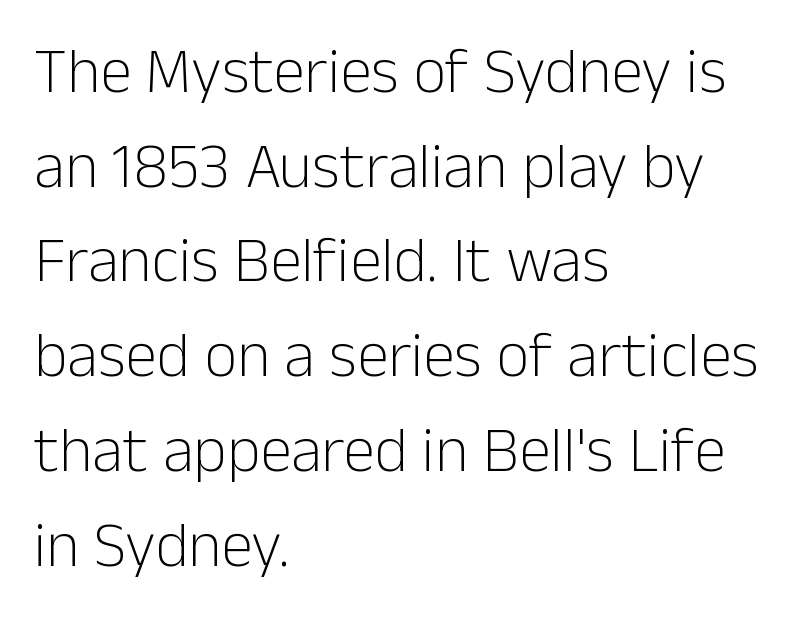
The image shows 64 px light sans-serif type, upright; set left-aligned, normal line spacing (1.48x), normal letter spacing, not underlined; low stroke contrast and a medium x-height.
